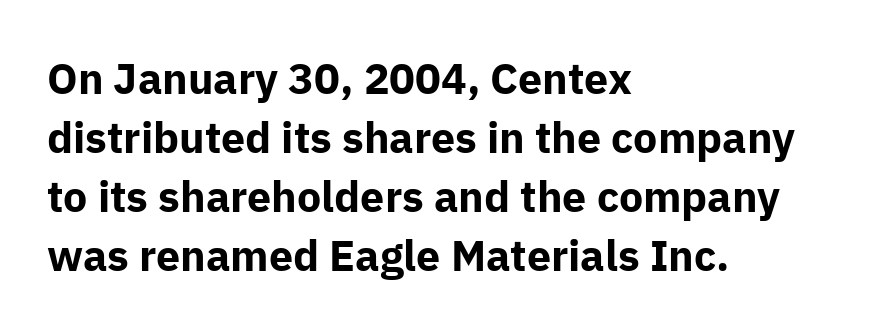
Q: Is the text bold? A: Yes.
Q: Is the text italic (slanted)? A: No, it is upright.
Q: Is the typeface a serif or a sans-serif typeface? A: Sans-serif.
Q: Is the text underlined? A: No.
Q: How is the paragraph aligned? A: Left-aligned.
Q: Is the spacing between letters normal or unusually wide? A: Normal.
Q: Is the spacing between lines tight, normal or loose? A: Normal.
Q: Width (condensed, normal, or wide)? A: Normal.
Q: Stroke contrast? A: Low.
Q: x-height? A: Medium.
Q: Monospaced? A: No.
